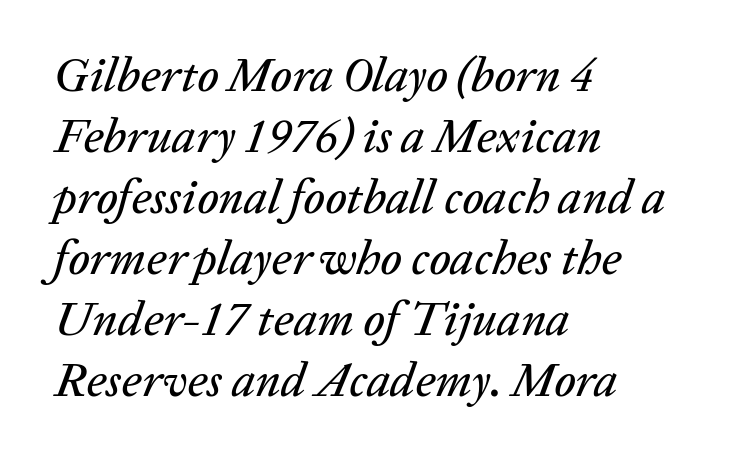
{"italic": "yes", "lean": "right", "slant_degrees": 20, "width": "normal", "stroke_contrast": "low", "x_height": "medium", "monospaced": "no", "underline": "no", "align": "left", "line_spacing": "normal", "line_spacing_ratio": 1.27, "letter_spacing": "normal", "letter_spacing_em": 0.0, "glyph_px": 48}
